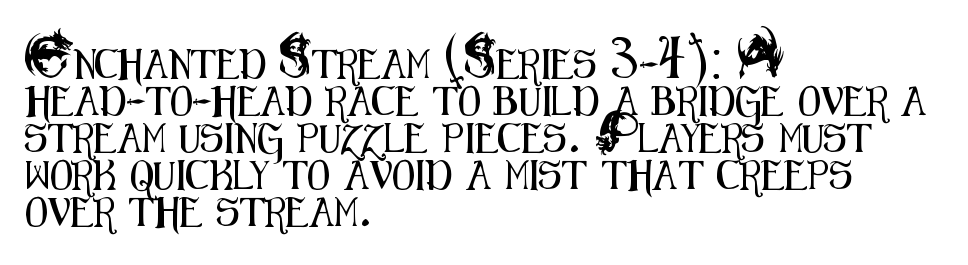
Q: Is the text italic (slanted)? A: No, it is upright.
Q: Is the typeface a serif or a sans-serif typeface? A: Sans-serif.
Q: Is the text underlined? A: No.
Q: How is the paragraph aligned? A: Left-aligned.
Q: Is the spacing between letters normal or unusually wide? A: Normal.
Q: Is the spacing between lines tight, normal or loose? A: Normal.
Q: Width (condensed, normal, or wide)? A: Condensed.
Q: Stroke contrast? A: Medium.
Q: x-height? A: Small.
Q: Monospaced? A: No.
